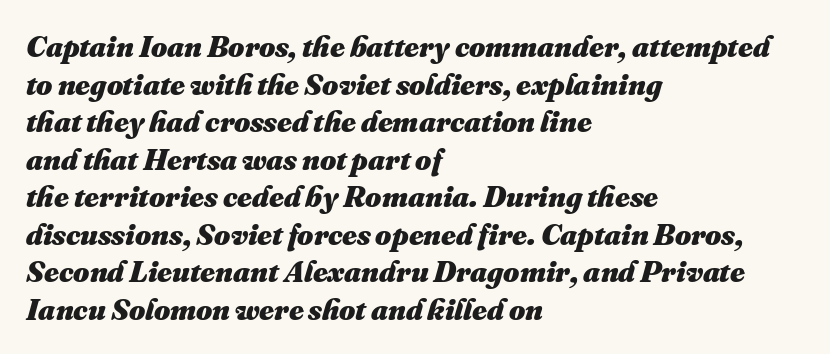
Q: Is the text bold? A: Yes.
Q: Is the text underlined? A: No.
Q: How is the paragraph aligned? A: Left-aligned.
Q: Is the spacing between letters normal or unusually wide? A: Normal.
Q: Width (condensed, normal, or wide)? A: Normal.
Q: Stroke contrast? A: Medium.
Q: x-height? A: Small.
Q: Monospaced? A: No.
